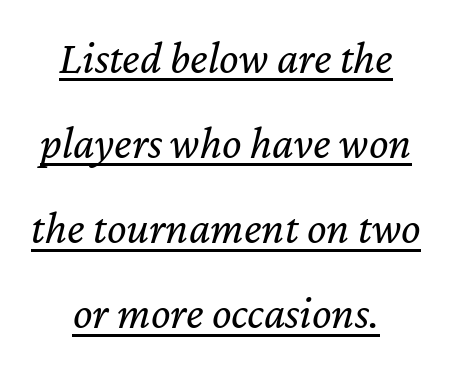
{"italic": "yes", "lean": "right", "slant_degrees": 12, "bold": "no", "weight": "regular", "width": "normal", "stroke_contrast": "low", "x_height": "medium", "monospaced": "no", "underline": "yes", "align": "center", "line_spacing_ratio": 1.85, "letter_spacing": "normal", "letter_spacing_em": 0.0, "glyph_px": 46}
